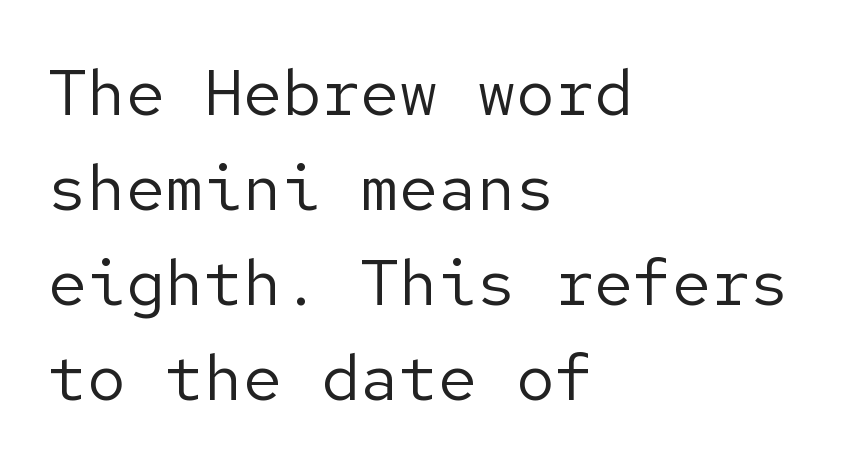
Q: Is the text bold? A: No.
Q: Is the text italic (slanted)? A: No, it is upright.
Q: Is the typeface a serif or a sans-serif typeface? A: Sans-serif.
Q: Is the text underlined? A: No.
Q: How is the paragraph aligned? A: Left-aligned.
Q: Is the spacing between letters normal or unusually wide? A: Normal.
Q: Is the spacing between lines tight, normal or loose? A: Normal.
Q: Width (condensed, normal, or wide)? A: Normal.
Q: Stroke contrast? A: Low.
Q: x-height? A: Medium.
